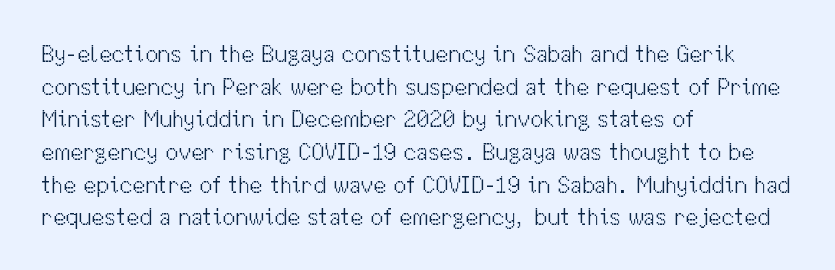
{"italic": "no", "bold": "no", "underline": "no", "align": "left", "line_spacing": "normal", "line_spacing_ratio": 1.42, "letter_spacing": "normal", "letter_spacing_em": 0.0, "glyph_px": 23}
